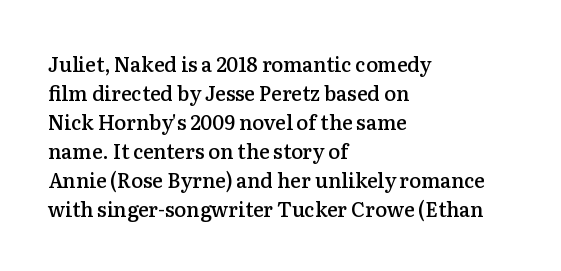
The image shows 20 px text type, upright; set left-aligned, normal line spacing (1.45x), normal letter spacing, not underlined.
